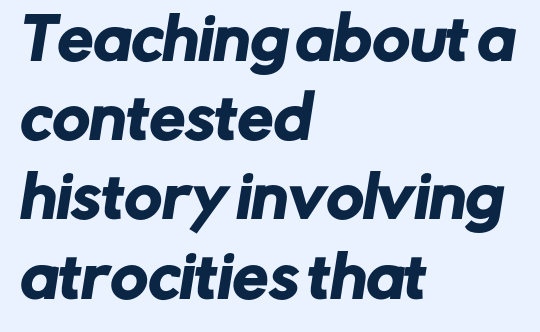
{"serif": "no", "width": "normal", "stroke_contrast": "low", "x_height": "medium", "monospaced": "no", "underline": "no", "align": "left", "line_spacing": "normal", "line_spacing_ratio": 1.39, "letter_spacing": "normal", "letter_spacing_em": 0.0, "glyph_px": 57}
